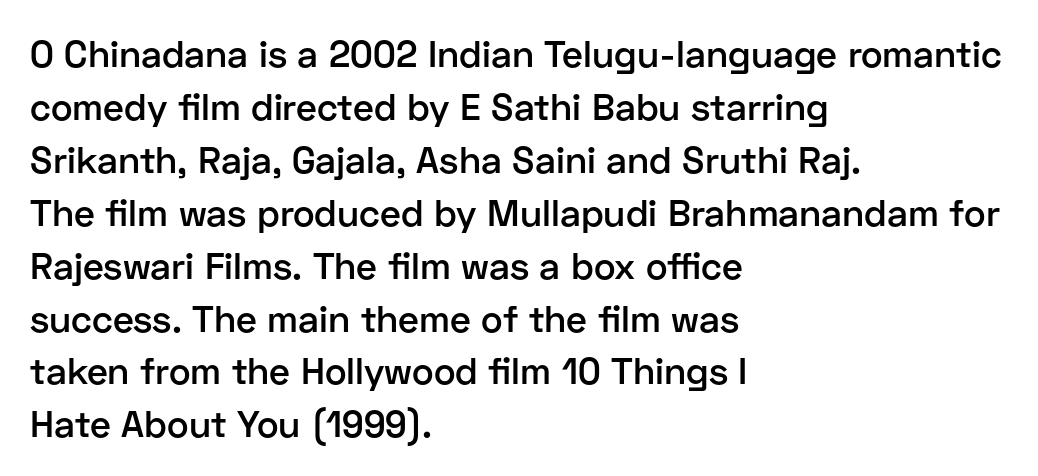
The image shows 37 px semibold sans-serif type, upright; set left-aligned, normal line spacing (1.43x), normal letter spacing, not underlined; low stroke contrast and a medium x-height.
